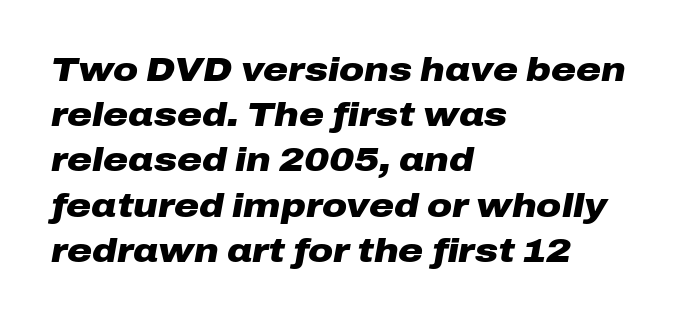
{"italic": "yes", "lean": "right", "slant_degrees": 10, "bold": "yes", "weight": "heavy", "width": "wide", "stroke_contrast": "low", "x_height": "medium", "monospaced": "no", "underline": "no", "align": "left", "line_spacing": "normal", "line_spacing_ratio": 1.33, "letter_spacing": "normal", "letter_spacing_em": 0.0, "glyph_px": 34}
